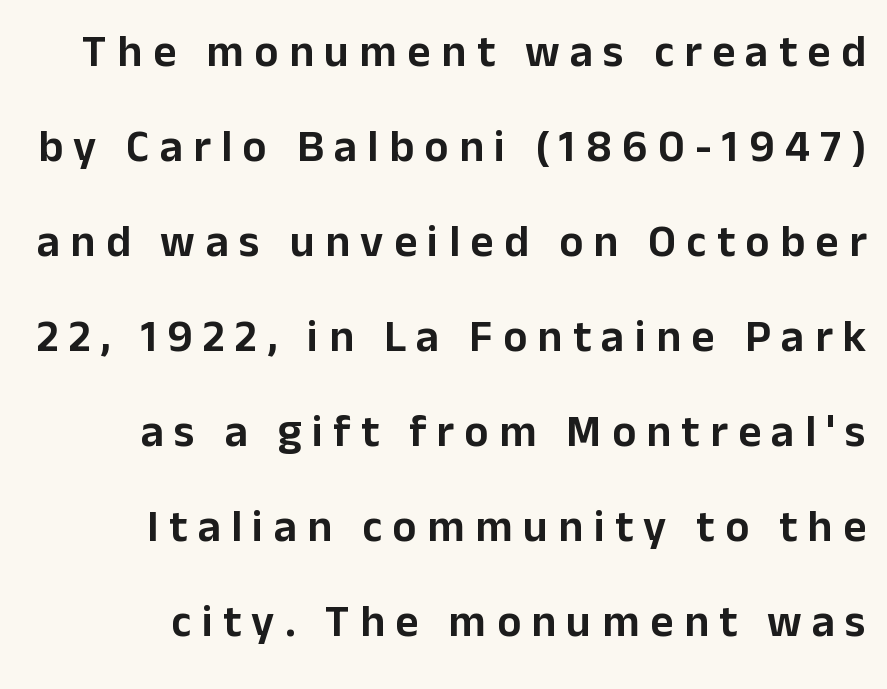
The image shows 45 px sans-serif type, upright; set loose line spacing (2.11x), unusually wide letter spacing (+0.23 em), not underlined; low stroke contrast and a medium x-height.
